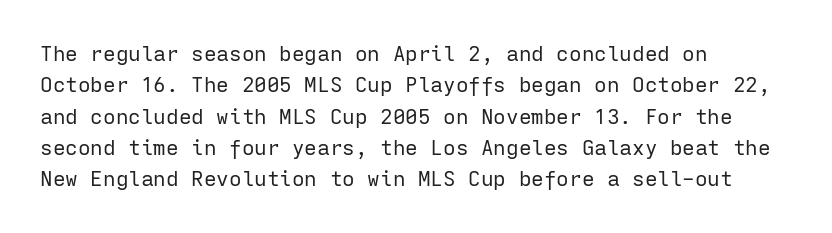
Q: Is the text bold? A: No.
Q: Is the text italic (slanted)? A: No, it is upright.
Q: Is the text underlined? A: No.
Q: How is the paragraph aligned? A: Left-aligned.
Q: Is the spacing between letters normal or unusually wide? A: Normal.
Q: Is the spacing between lines tight, normal or loose? A: Normal.
